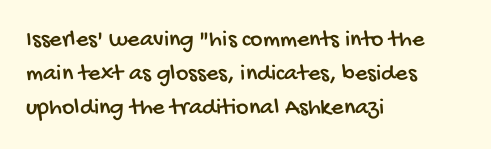
Q: Is the text underlined? A: No.
Q: How is the paragraph aligned? A: Left-aligned.
Q: Is the spacing between letters normal or unusually wide? A: Normal.
Q: Is the spacing between lines tight, normal or loose? A: Normal.
